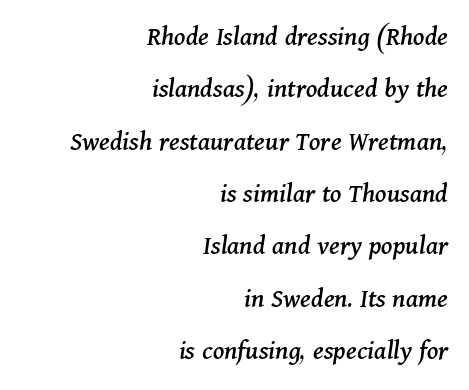
Q: Is the text italic (slanted)? A: Yes, it leans right by about 11 degrees.
Q: Is the typeface a serif or a sans-serif typeface? A: Serif.
Q: Is the text underlined? A: No.
Q: How is the paragraph aligned? A: Right-aligned.
Q: Is the spacing between letters normal or unusually wide? A: Normal.
Q: Width (condensed, normal, or wide)? A: Normal.
Q: Stroke contrast? A: Medium.
Q: x-height? A: Medium.
Q: Monospaced? A: No.
